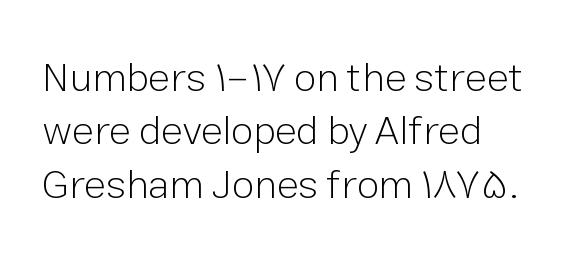
The image shows 41 px light sans-serif type, upright; set left-aligned, normal line spacing (1.3x), normal letter spacing, not underlined; low stroke contrast and a medium x-height.
